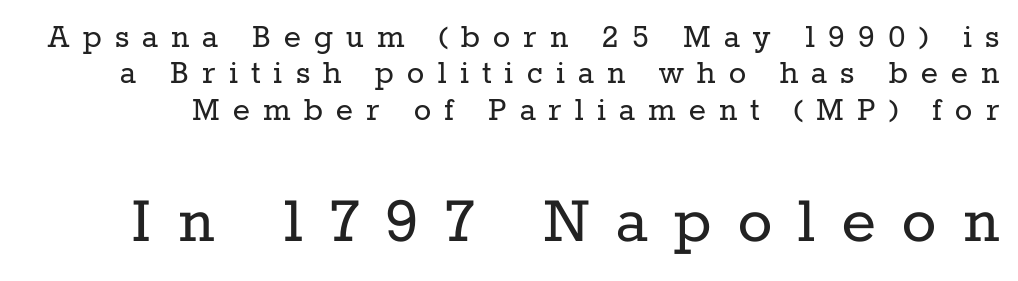
This sample uses a serif face. Summary of weight: not heavy and not bold. The baseline area is clear. Nope, not italic — everything's standing straight. Notice how descenders almost collide with the ascenders below — that's tight leading.
